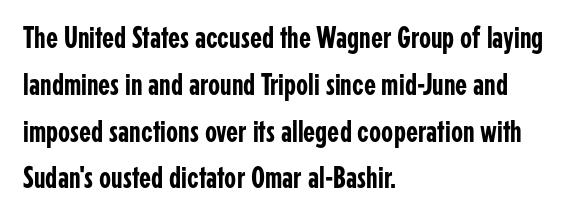
This rendering uses left alignment, leaving the right contour irregular. Between one letter and the next there's only the usual sliver of space. The rendering uses natural spacing where letterforms have individual widths. The foot of each line stays bare and open.
